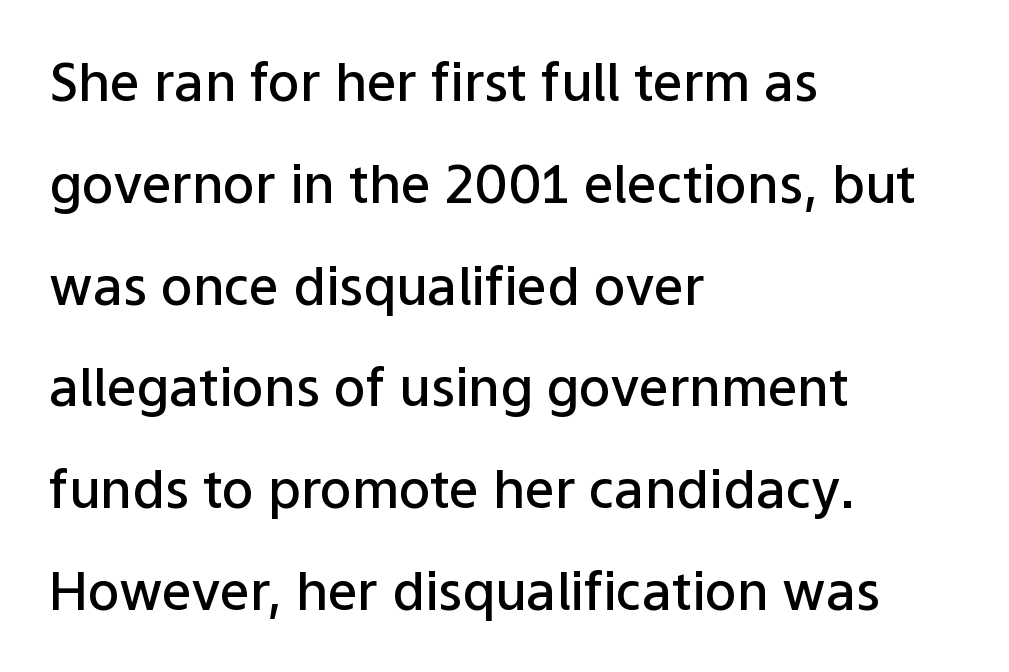
A student would call this left alignment; a typographer would say flush left, rag right. Line spacing here is loose. Check under the words: just untouched page. No italicization has been applied; the sample stays upright. The type is set solid horizontally, with unmodified tracking.
